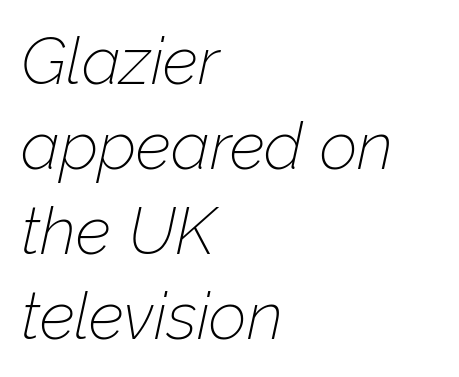
Plain, unruled lines of type. Which margin do the lines hug? The left one — the right edge is uneven. Italic? Definitely — the glyphs are oblique. Proportional: the letters do not fall into vertical columns. The rendering uses a moderate line-height, typical for paragraphs. Default kerning and tracking; the words read as compact shapes.
